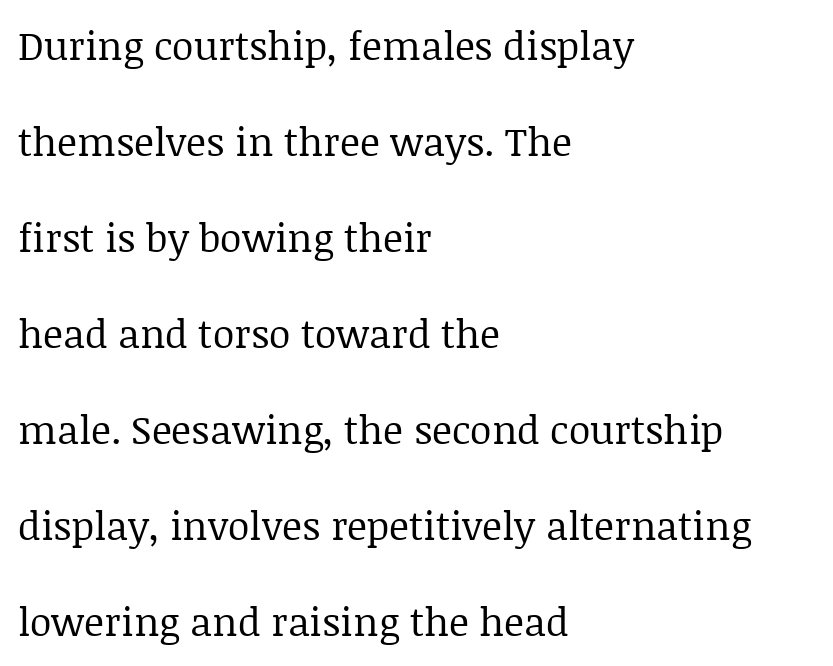
The image shows 39 px regular-weight serif type, upright; set left-aligned, loose line spacing (2.46x), normal letter spacing, not underlined; low stroke contrast and a large x-height.
